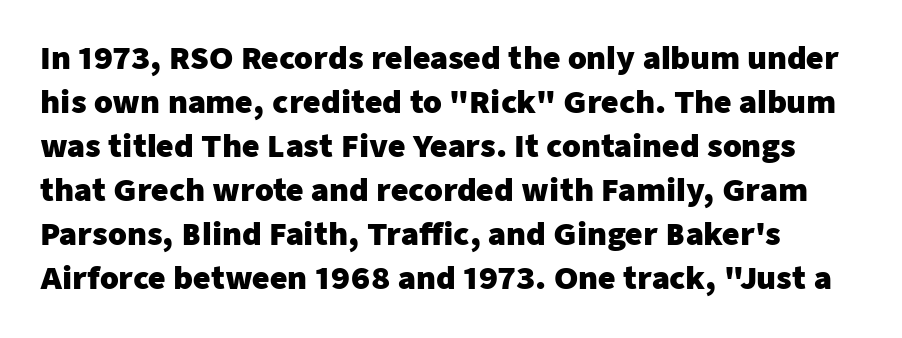
Q: Is the text bold? A: Yes.
Q: Is the text italic (slanted)? A: No, it is upright.
Q: Is the typeface a serif or a sans-serif typeface? A: Sans-serif.
Q: Is the text underlined? A: No.
Q: Is the spacing between letters normal or unusually wide? A: Normal.
Q: Is the spacing between lines tight, normal or loose? A: Normal.
Q: Width (condensed, normal, or wide)? A: Normal.
Q: Stroke contrast? A: Low.
Q: x-height? A: Medium.
Q: Monospaced? A: No.
